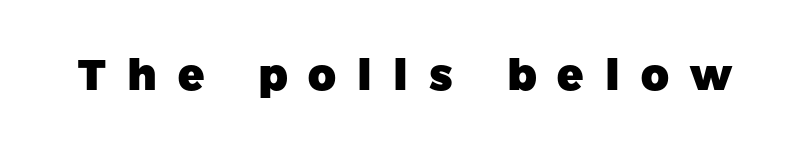
{"serif": "no", "italic": "no", "bold": "yes", "weight": "heavy", "width": "normal", "stroke_contrast": "low", "x_height": "medium", "monospaced": "no", "underline": "no", "letter_spacing": "wide", "letter_spacing_em": 0.49, "glyph_px": 43}
